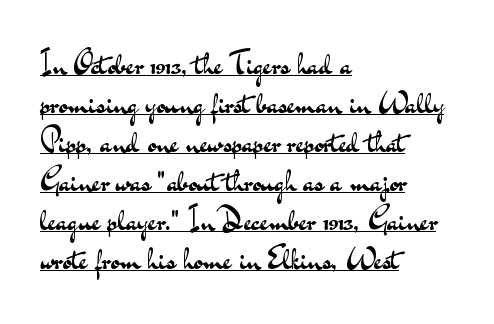
The image shows 32 px regular-weight, wide sans-serif type; set left-aligned, line spacing 1.22x, normal letter spacing, underlined; medium stroke contrast and a small x-height.
